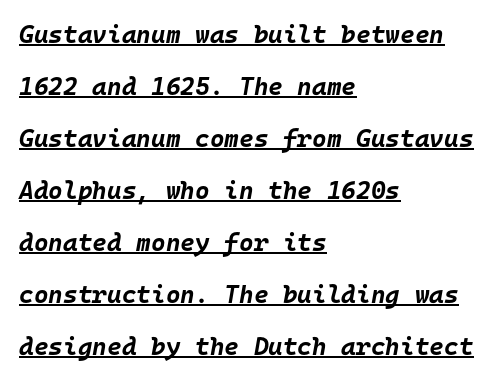
Q: Is the text bold? A: Yes.
Q: Is the text italic (slanted)? A: Yes, it leans right by about 10 degrees.
Q: Is the text underlined? A: Yes.
Q: How is the paragraph aligned? A: Left-aligned.
Q: Is the spacing between letters normal or unusually wide? A: Normal.
Q: Is the spacing between lines tight, normal or loose? A: Loose.
